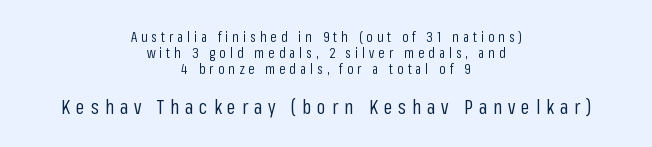
Q: Is the text bold? A: No.
Q: Is the text italic (slanted)? A: No, it is upright.
Q: Is the text underlined? A: No.
Q: How is the paragraph aligned? A: Centered.
Q: Is the spacing between letters normal or unusually wide? A: Unusually wide.
Q: Which block of text is set in a larger size, the first (top) or the second (bottom)? A: The second (bottom) one.
